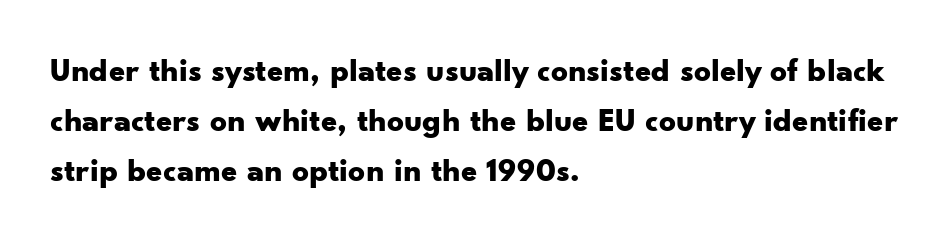
The image shows 33 px bold, wide sans-serif type, upright; set left-aligned, normal line spacing (1.52x), normal letter spacing, not underlined; low stroke contrast and a small x-height.
